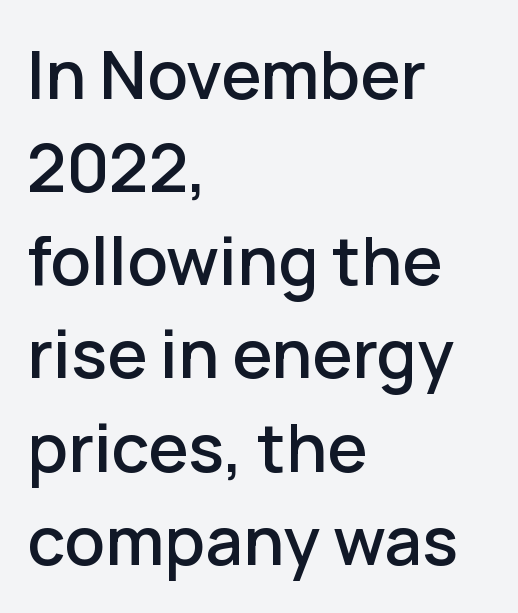
Q: Is the text italic (slanted)? A: No, it is upright.
Q: Is the typeface a serif or a sans-serif typeface? A: Sans-serif.
Q: Is the text underlined? A: No.
Q: How is the paragraph aligned? A: Left-aligned.
Q: Is the spacing between letters normal or unusually wide? A: Normal.
Q: Is the spacing between lines tight, normal or loose? A: Normal.
Q: Width (condensed, normal, or wide)? A: Normal.
Q: Stroke contrast? A: Low.
Q: x-height? A: Medium.
Q: Monospaced? A: No.
